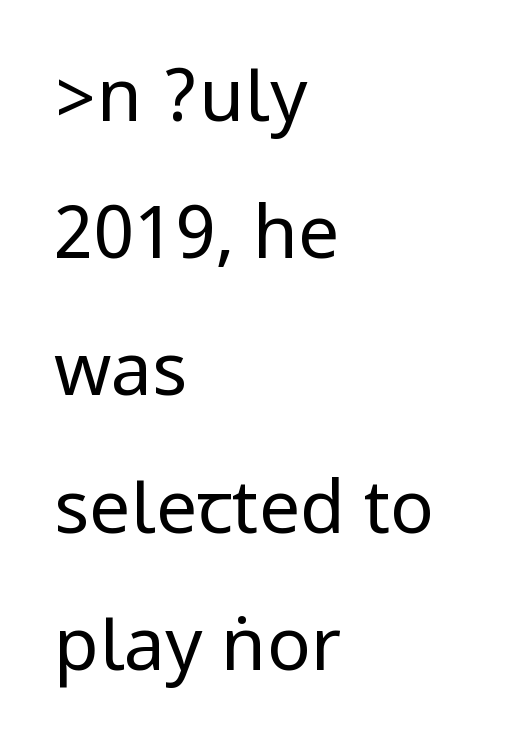
Q: Is the text bold? A: No.
Q: Is the text italic (slanted)? A: No, it is upright.
Q: Is the typeface a serif or a sans-serif typeface? A: Sans-serif.
Q: Is the text underlined? A: No.
Q: How is the paragraph aligned? A: Left-aligned.
Q: Is the spacing between letters normal or unusually wide? A: Normal.
Q: Width (condensed, normal, or wide)? A: Condensed.
Q: Stroke contrast? A: Low.
